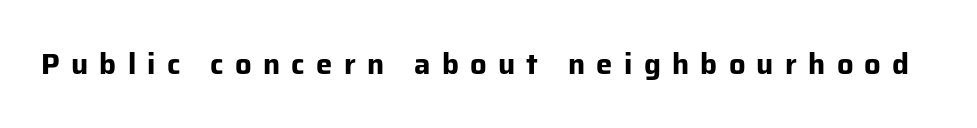
These lines were composed using upright roman letters. What stands out about the letter spacing? Its width — letters are far apart. Do the characters align in a grid? No, the font is proportional. The font is running at its bold setting. The glyphs in this specimen are sans serif.
